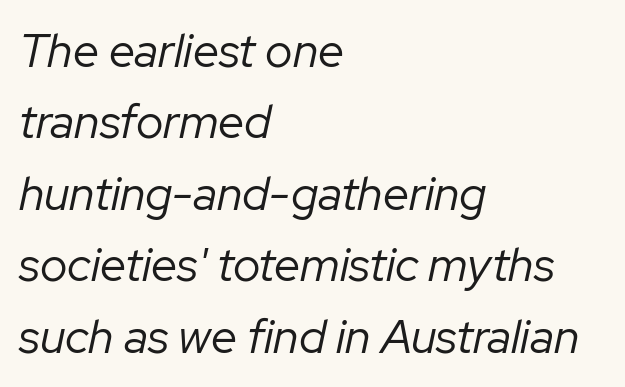
The image shows 47 px regular-weight type, italic (leaning right); set left-aligned, normal line spacing (1.52x), normal letter spacing, not underlined; low stroke contrast and a medium x-height.
